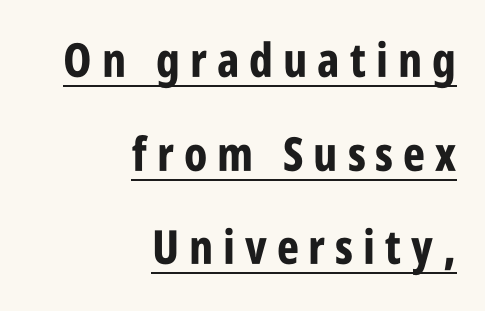
A typographer would call this underscored text. Note: no serifs on the glyphs. Is there any slant? The stems are plumb. The lines are quadded right. Is the type bold? Yes — the strokes are clearly thick and heavy. Does extra space separate the letters? Yes, quite a lot of it.
